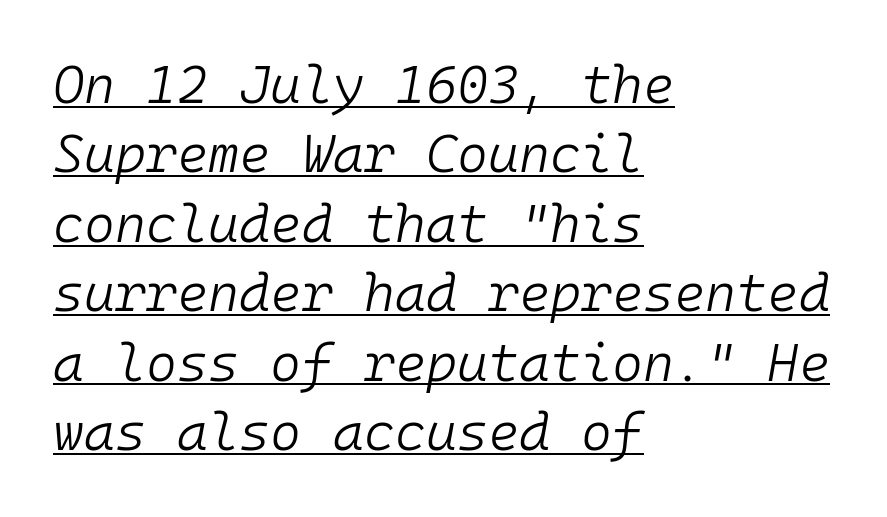
This is oblique type, the kind used for emphasis or titles. No extra tracking has been applied to these lines. Monospaced: the letters line up in strict vertical columns. The string is rendered with underlining switched on.
